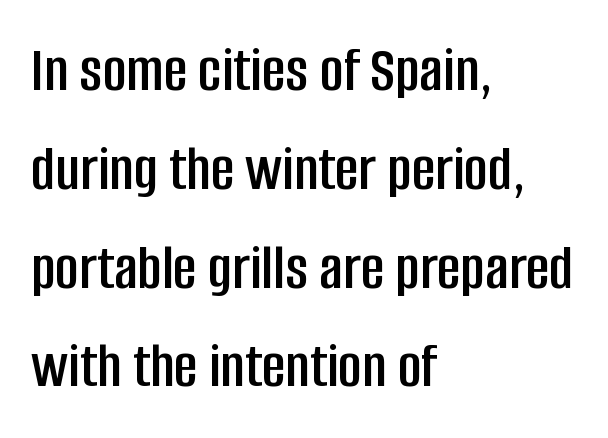
Q: Is the text italic (slanted)? A: No, it is upright.
Q: Is the typeface a serif or a sans-serif typeface? A: Sans-serif.
Q: Is the text underlined? A: No.
Q: How is the paragraph aligned? A: Left-aligned.
Q: Is the spacing between letters normal or unusually wide? A: Normal.
Q: Is the spacing between lines tight, normal or loose? A: Normal.
Q: Width (condensed, normal, or wide)? A: Condensed.
Q: Stroke contrast? A: Low.
Q: x-height? A: Large.
Q: Monospaced? A: No.
